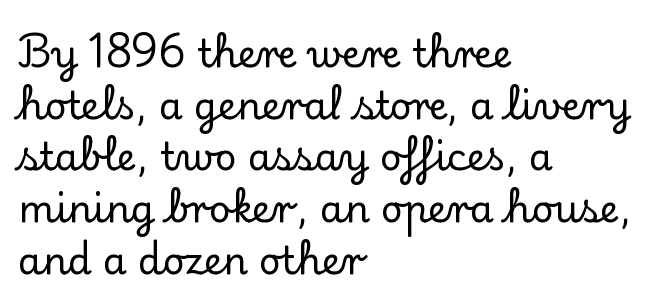
The image shows 38 px serif type, upright; set left-aligned, normal line spacing (1.36x), normal letter spacing, not underlined; low stroke contrast and a small x-height.
